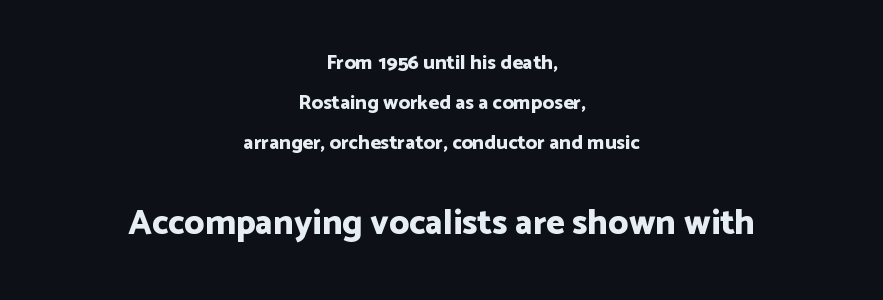
Line starts and ends both wander, symmetrically. A dark, heavy texture on the line: the type is bold. The face used here is a sans, in the tradition of grotesques and geometrics. The space directly below the letters is spotless. One glance says open: line gaps are wider than usual.
